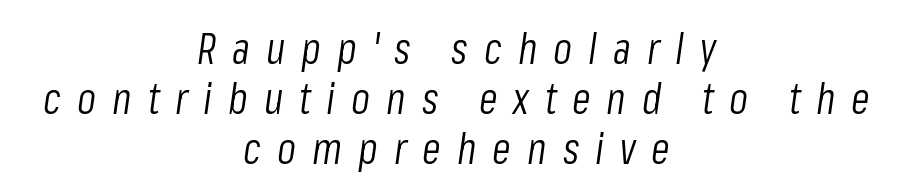
Q: Is the text bold? A: No.
Q: Is the text italic (slanted)? A: Yes, it leans right by about 8 degrees.
Q: Is the text underlined? A: No.
Q: How is the paragraph aligned? A: Centered.
Q: Is the spacing between letters normal or unusually wide? A: Unusually wide.
Q: Width (condensed, normal, or wide)? A: Condensed.
Q: Stroke contrast? A: Low.
Q: x-height? A: Medium.
Q: Monospaced? A: No.
